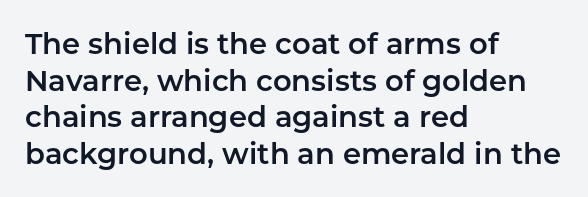
Font category for this specimen: sans-serif. Decoration check: the copy has no underline. This sample is left-justified, so line endings fall wherever the words run out. You can tell it's not italic because the verticals are truly vertical.
